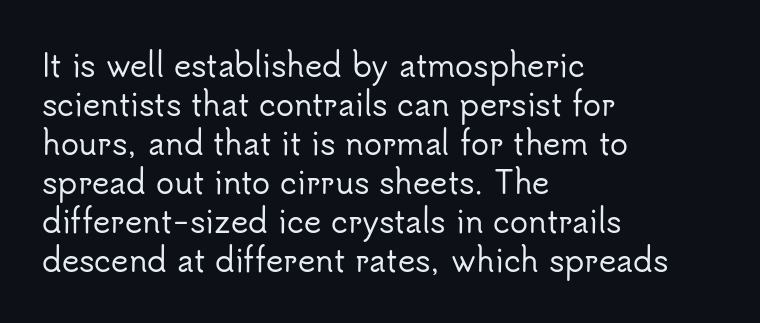
Q: Is the text italic (slanted)? A: No, it is upright.
Q: Is the typeface a serif or a sans-serif typeface? A: Sans-serif.
Q: Is the text underlined? A: No.
Q: How is the paragraph aligned? A: Left-aligned.
Q: Is the spacing between letters normal or unusually wide? A: Normal.
Q: Is the spacing between lines tight, normal or loose? A: Normal.
Q: Width (condensed, normal, or wide)? A: Normal.
Q: Stroke contrast? A: Low.
Q: x-height? A: Small.
Q: Monospaced? A: No.
